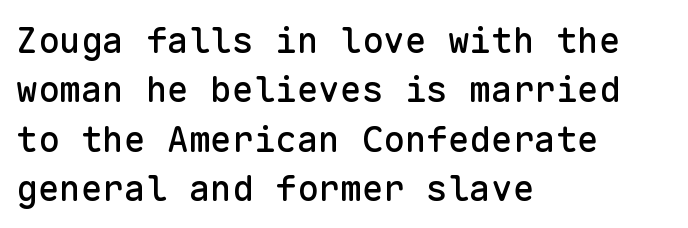
{"serif": "no", "italic": "no", "width": "normal", "stroke_contrast": "low", "x_height": "medium", "monospaced": "yes", "underline": "no", "align": "left", "line_spacing": "normal", "line_spacing_ratio": 1.37, "letter_spacing": "normal", "letter_spacing_em": 0.0, "glyph_px": 36}
